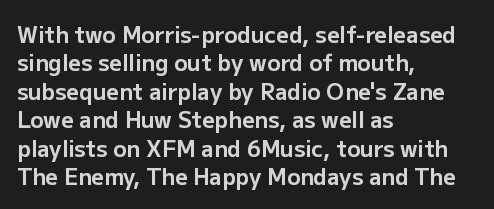
The image shows 22 px bold type, upright; set left-aligned, normal line spacing (1.29x), normal letter spacing, not underlined.
